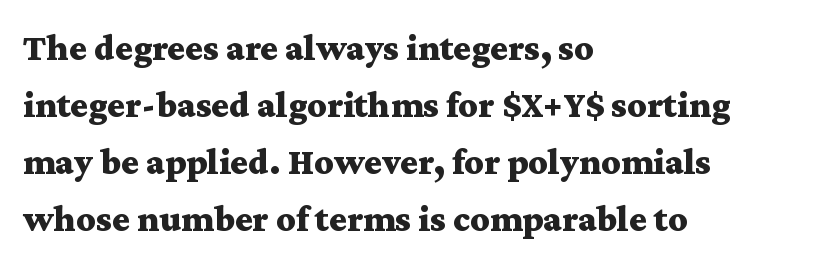
{"serif": "yes", "italic": "no", "bold": "yes", "weight": "bold", "width": "wide", "stroke_contrast": "medium", "x_height": "medium", "monospaced": "no", "underline": "no", "align": "left", "line_spacing": "normal", "line_spacing_ratio": 1.54, "letter_spacing": "normal", "letter_spacing_em": 0.0, "glyph_px": 37}
